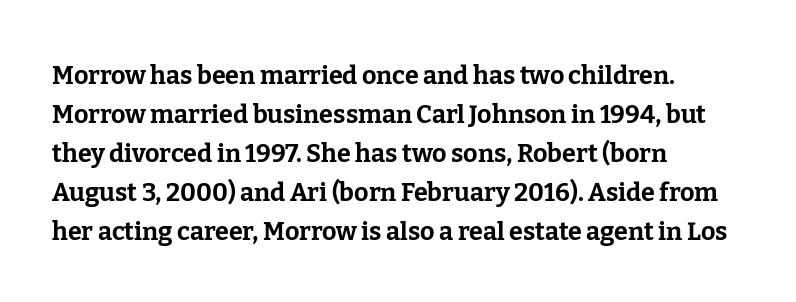
The image shows 25 px bold type, upright; set left-aligned, normal line spacing (1.56x), normal letter spacing, not underlined.
